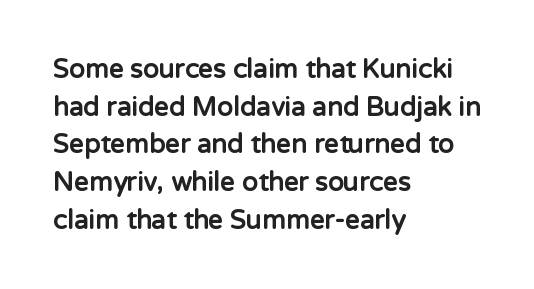
{"italic": "no", "bold": "yes", "underline": "no", "align": "left", "line_spacing": "normal", "line_spacing_ratio": 1.45, "letter_spacing": "normal", "letter_spacing_em": 0.0, "glyph_px": 26}
